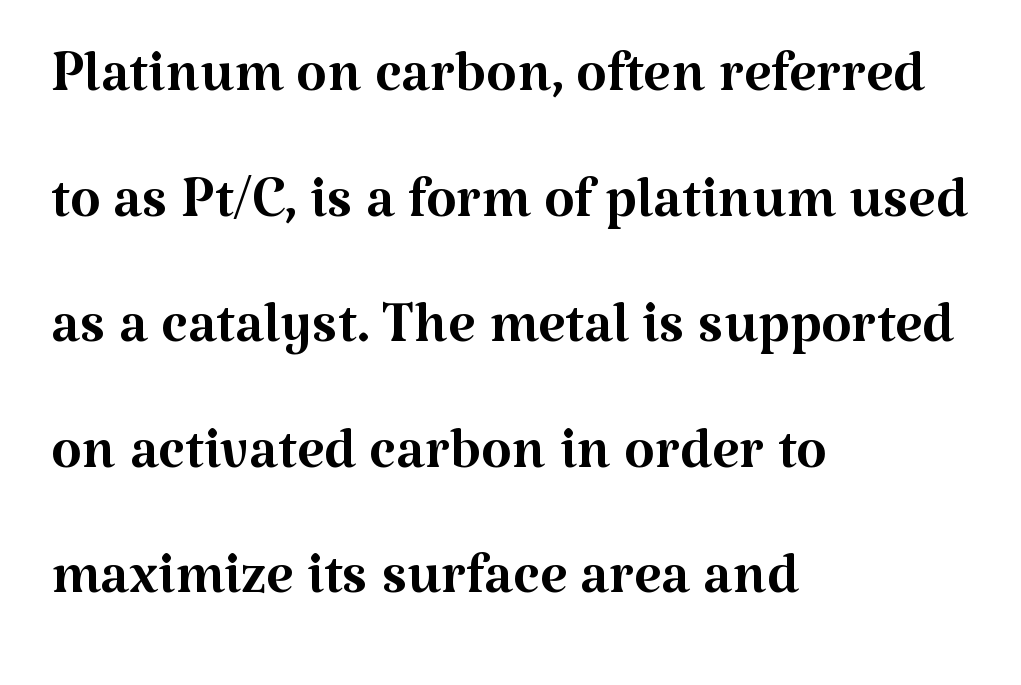
Is there any slant? The stems are plumb. The rendering uses a moderate line-height, typical for paragraphs. Think standard paragraph weight, or any step lighter than that. Rule under the text: the space is simply empty.
